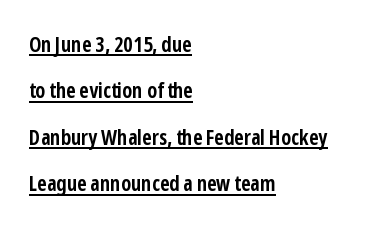
The specimen includes a rule beneath the text block's lines. Every character sits straight up, as roman type does. The horizontal fit of the characters is conventional and even. The space between consecutive lines is lavish. How heavy is the stroke? Heavy — this is a bold.
